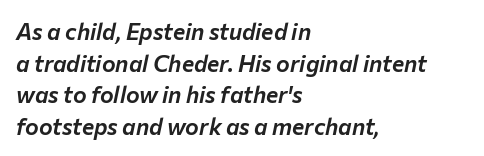
Q: Is the text italic (slanted)? A: Yes, it leans right by about 12 degrees.
Q: Is the text underlined? A: No.
Q: How is the paragraph aligned? A: Left-aligned.
Q: Is the spacing between letters normal or unusually wide? A: Normal.
Q: Is the spacing between lines tight, normal or loose? A: Normal.
